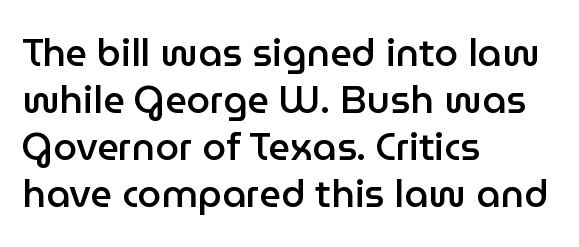
Q: Is the text bold? A: Semi-bold.
Q: Is the text italic (slanted)? A: No, it is upright.
Q: Is the typeface a serif or a sans-serif typeface? A: Sans-serif.
Q: Is the text underlined? A: No.
Q: How is the paragraph aligned? A: Left-aligned.
Q: Is the spacing between letters normal or unusually wide? A: Normal.
Q: Width (condensed, normal, or wide)? A: Normal.
Q: Stroke contrast? A: Low.
Q: x-height? A: Medium.
Q: Monospaced? A: No.
